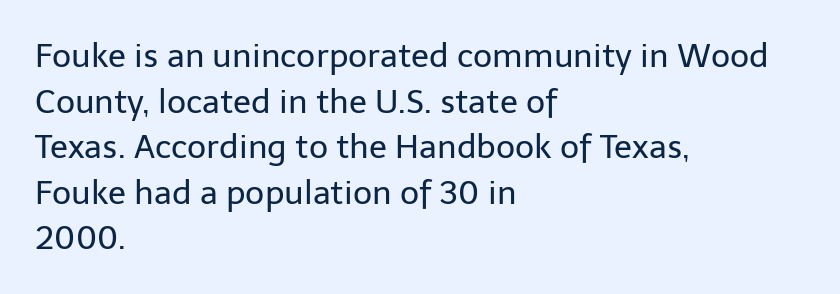
Q: Is the text bold? A: No.
Q: Is the text italic (slanted)? A: No, it is upright.
Q: Is the typeface a serif or a sans-serif typeface? A: Sans-serif.
Q: Is the text underlined? A: No.
Q: How is the paragraph aligned? A: Left-aligned.
Q: Is the spacing between letters normal or unusually wide? A: Normal.
Q: Is the spacing between lines tight, normal or loose? A: Normal.
Q: Width (condensed, normal, or wide)? A: Normal.
Q: Stroke contrast? A: Low.
Q: x-height? A: Medium.
Q: Monospaced? A: No.
